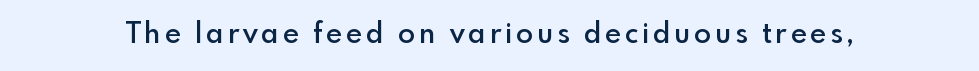
Posture: upright roman. Do the characters align in a grid? No, the font is proportional. Underlining? Definitely not there. Semibold letterforms, between regular and bold. Are there feet on the stems? There aren't — it's a sans.
